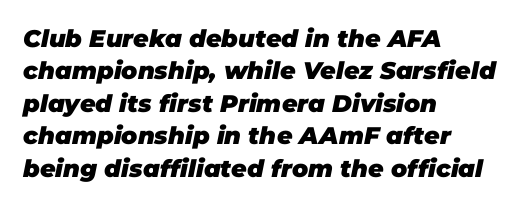
The passage shown is emphatically bold. Whoever set this chose a conventional vertical rhythm. The passage shown leans; its letterforms are oblique. The setting favours the left margin, as ordinary paragraphs usually do. Bare-footed words on every line.
